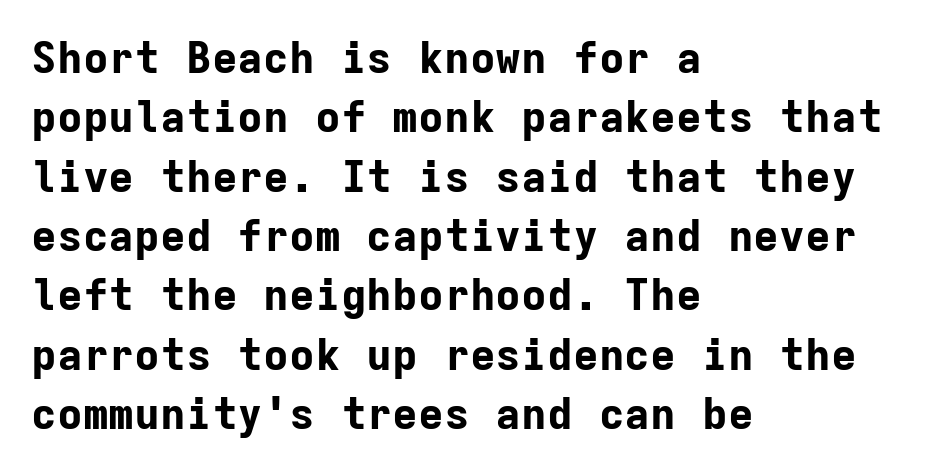
{"serif": "no", "italic": "no", "bold": "yes", "weight": "bold", "width": "normal", "stroke_contrast": "low", "x_height": "medium", "monospaced": "yes", "underline": "no", "align": "left", "line_spacing": "normal", "line_spacing_ratio": 1.38, "letter_spacing": "normal", "letter_spacing_em": 0.0, "glyph_px": 43}
